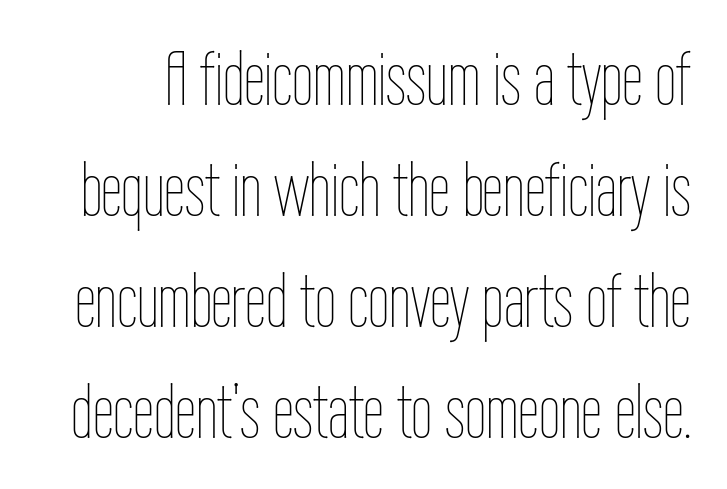
Q: Is the text bold? A: No.
Q: Is the text italic (slanted)? A: No, it is upright.
Q: Is the text underlined? A: No.
Q: Is the spacing between letters normal or unusually wide? A: Normal.
Q: Is the spacing between lines tight, normal or loose? A: Normal.
Q: Width (condensed, normal, or wide)? A: Condensed.
Q: Stroke contrast? A: Low.
Q: x-height? A: Medium.
Q: Monospaced? A: No.
